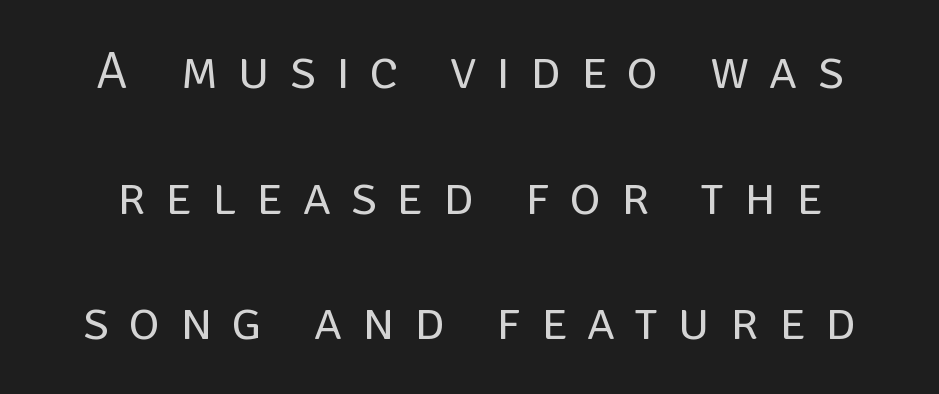
{"serif": "no", "italic": "no", "bold": "no", "weight": "regular", "width": "normal", "stroke_contrast": "low", "x_height": "large", "monospaced": "no", "underline": "no", "line_spacing": "loose", "line_spacing_ratio": 2.37, "letter_spacing": "wide", "letter_spacing_em": 0.38, "glyph_px": 53}
